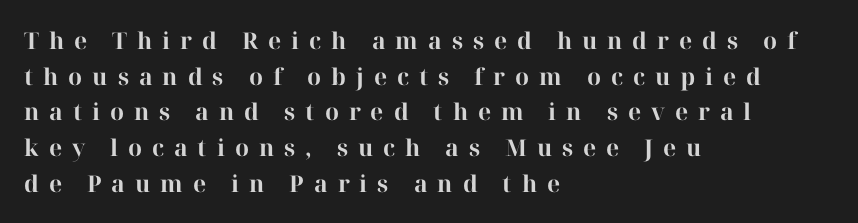
The rendering anchors every line to the left-hand side. Tall strokes in this sample are plumb rather than angled. The leading is moderate, giving the passage an even texture. The zone under the glyphs is completely vacant.
